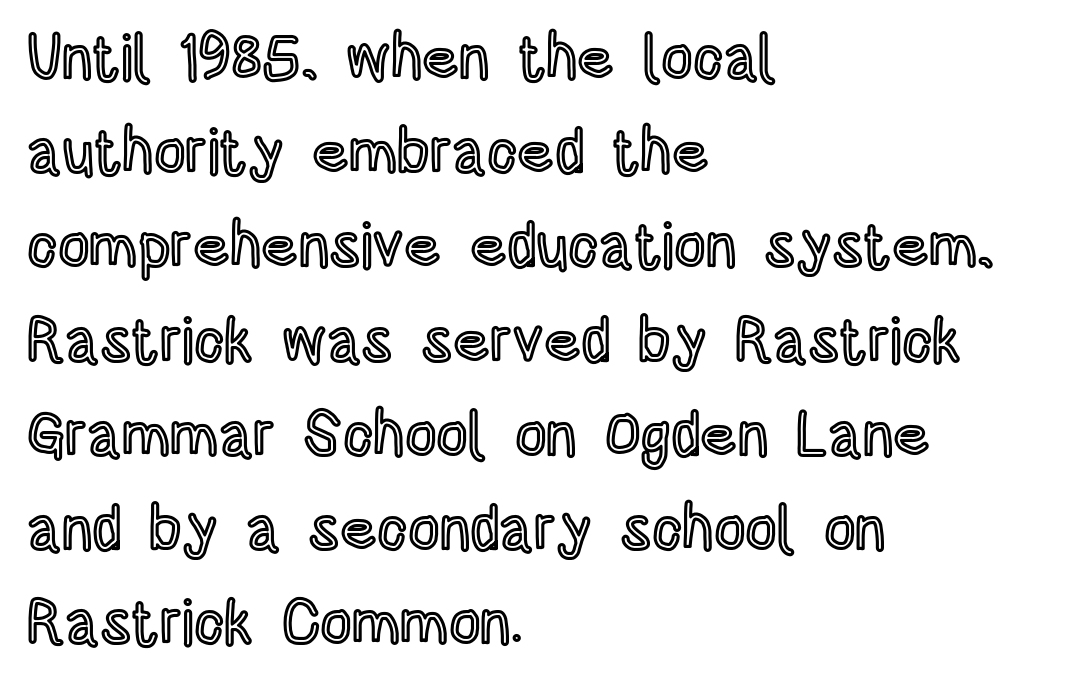
Every stem runs plumb, perpendicular to the baseline. Underline: absent. Summary of vertical rhythm: regular, with standard interline spacing. The paragraph shown leans on its left margin. Default kerning and tracking; the words read as compact shapes.
